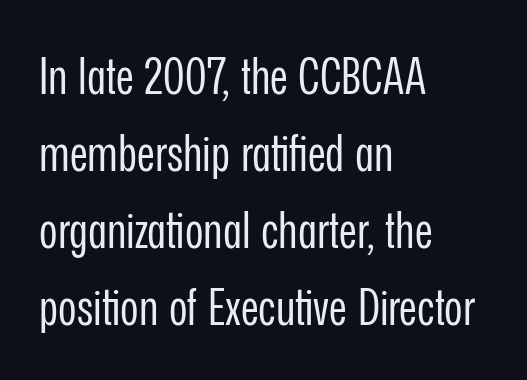
The zone under the glyphs is completely vacant. Observe the absence of serifs on each vertical stroke in this sample. A typesetter would call this zero additional tracking. Successive baselines arrive at the customary interval.
